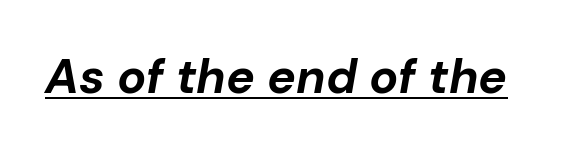
Does a line run under the words? Yes, clearly. The line texture is even and compact thanks to regular tracking. Is this a fixed-width face? No — the glyphs have proportional, varying widths. Emphasis-style slanted type is in use. The font is running at its bold setting.
